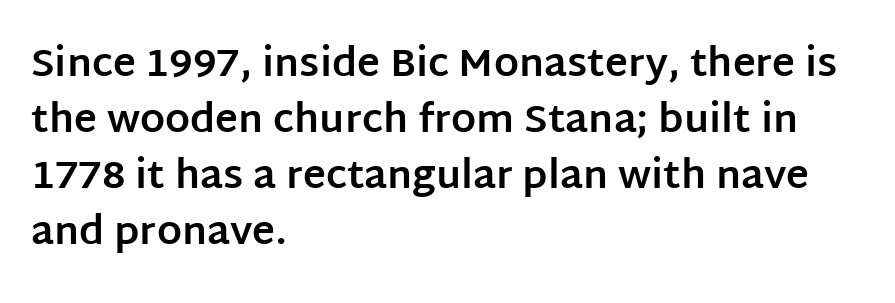
Q: Is the text bold? A: Yes.
Q: Is the text italic (slanted)? A: No, it is upright.
Q: Is the typeface a serif or a sans-serif typeface? A: Sans-serif.
Q: Is the text underlined? A: No.
Q: How is the paragraph aligned? A: Left-aligned.
Q: Is the spacing between letters normal or unusually wide? A: Normal.
Q: Is the spacing between lines tight, normal or loose? A: Normal.
Q: Width (condensed, normal, or wide)? A: Normal.
Q: Stroke contrast? A: Low.
Q: x-height? A: Large.
Q: Monospaced? A: No.
